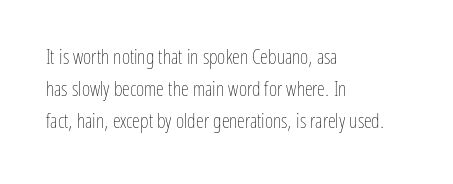
This is not heavy type; no bold has been used. Tracking here is standard; glyphs follow each other at the usual distance. Horizontal bands of white between lines are of average thickness. Underlining? Definitely not there. A student would call this left alignment; a typographer would say flush left, rag right.
